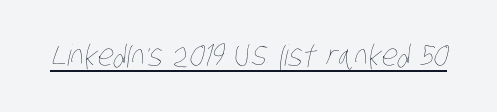
{"bold": "no", "weight": "thin", "width": "condensed", "stroke_contrast": "low", "x_height": "large", "monospaced": "no", "underline": "yes", "letter_spacing": "normal", "letter_spacing_em": 0.0, "glyph_px": 29}
